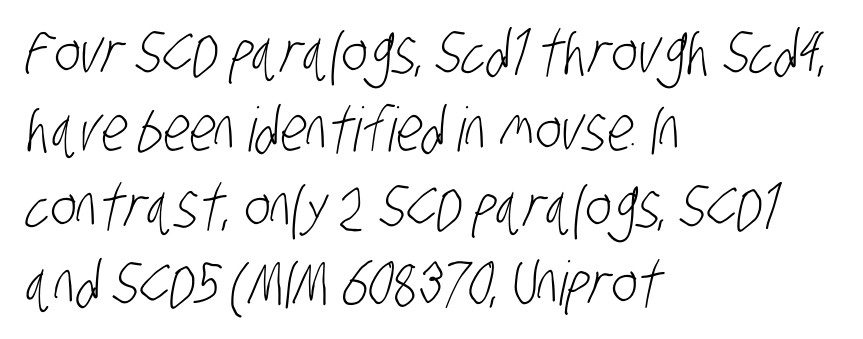
The image shows 61 px light, condensed sans-serif type; set left-aligned, normal line spacing (1.26x), normal letter spacing, not underlined; low stroke contrast and a large x-height.
